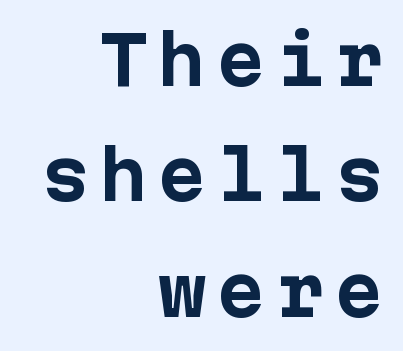
Q: Is the text bold? A: Yes.
Q: Is the text italic (slanted)? A: No, it is upright.
Q: Is the typeface a serif or a sans-serif typeface? A: Sans-serif.
Q: Is the text underlined? A: No.
Q: How is the paragraph aligned? A: Right-aligned.
Q: Width (condensed, normal, or wide)? A: Normal.
Q: Stroke contrast? A: Low.
Q: x-height? A: Medium.
